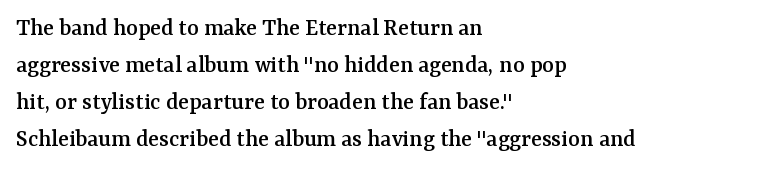
Q: Is the text italic (slanted)? A: No, it is upright.
Q: Is the text underlined? A: No.
Q: How is the paragraph aligned? A: Left-aligned.
Q: Is the spacing between letters normal or unusually wide? A: Normal.
Q: Is the spacing between lines tight, normal or loose? A: Normal.
